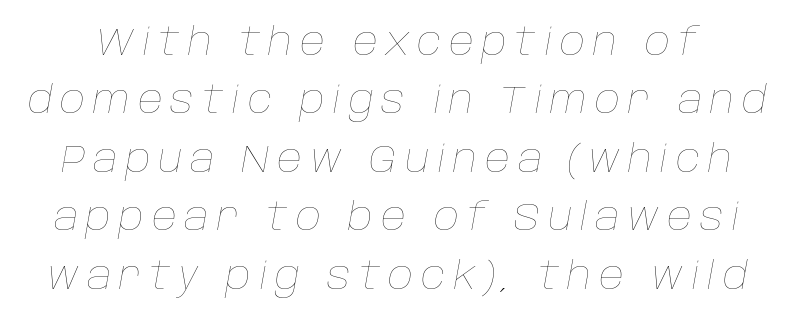
The rendering uses natural spacing where letterforms have individual widths. This is oblique type, the kind used for emphasis or titles. The foot of each line stays bare and open. No letter is thick-stroked: the sample isn't bold. Honestly, the letter spacing is so wide it's the main thing you notice. These lines sit exactly where default settings would place them.
